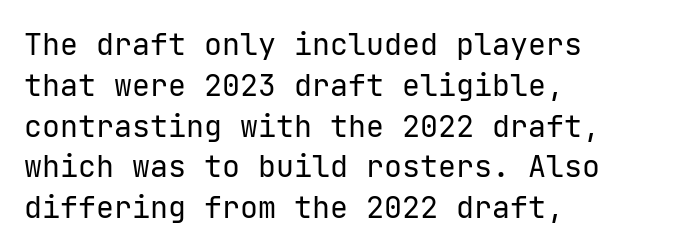
The tracking reads as untouched default to a designer's eye. Lines of text with bare space underneath. Is there any slant? The stems are plumb. Stroke thickness stays within the range of a standard reading face or lighter. Regarding leading, the lines here are spaced in the standard way. In terms of letterform style, serifs are entirely absent.
